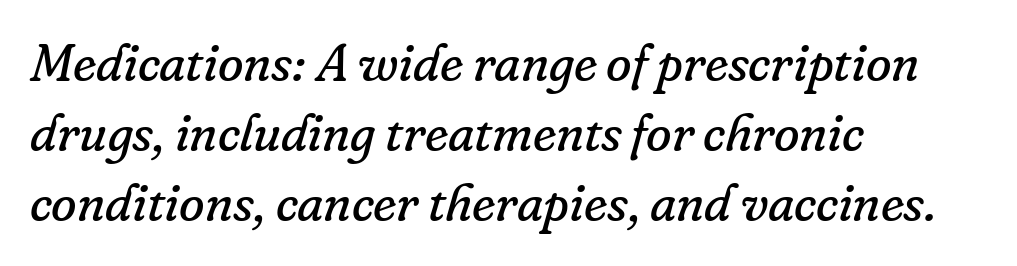
{"serif": "yes", "italic": "yes", "lean": "right", "slant_degrees": 16, "bold": "no", "weight": "regular", "width": "normal", "stroke_contrast": "low", "x_height": "small", "monospaced": "no", "underline": "no", "align": "left", "line_spacing": "normal", "line_spacing_ratio": 1.35, "letter_spacing": "normal", "letter_spacing_em": 0.0, "glyph_px": 52}
